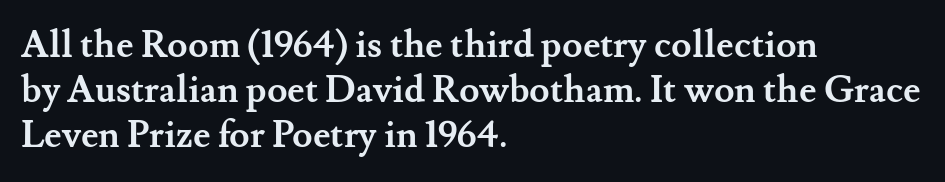
{"serif": "yes", "italic": "no", "bold": "yes", "weight": "semibold", "width": "normal", "stroke_contrast": "medium", "x_height": "small", "monospaced": "no", "underline": "no", "align": "left", "line_spacing_ratio": 1.22, "letter_spacing": "normal", "letter_spacing_em": 0.0, "glyph_px": 37}
